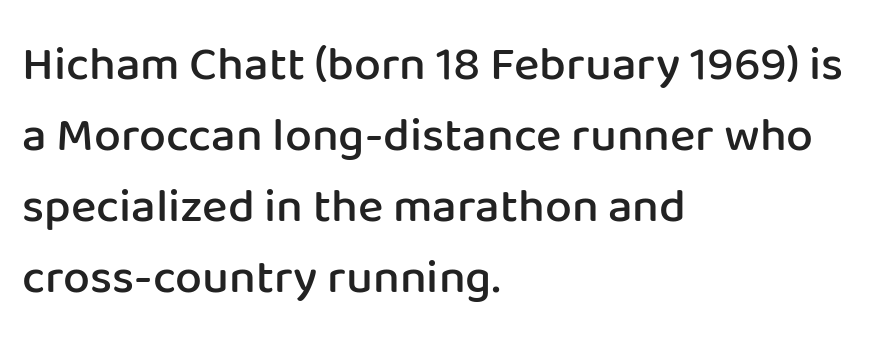
Q: Is the text bold? A: Semi-bold.
Q: Is the text italic (slanted)? A: No, it is upright.
Q: Is the typeface a serif or a sans-serif typeface? A: Sans-serif.
Q: Is the text underlined? A: No.
Q: How is the paragraph aligned? A: Left-aligned.
Q: Is the spacing between letters normal or unusually wide? A: Normal.
Q: Is the spacing between lines tight, normal or loose? A: Normal.
Q: Width (condensed, normal, or wide)? A: Normal.
Q: Stroke contrast? A: Low.
Q: x-height? A: Medium.
Q: Monospaced? A: No.
